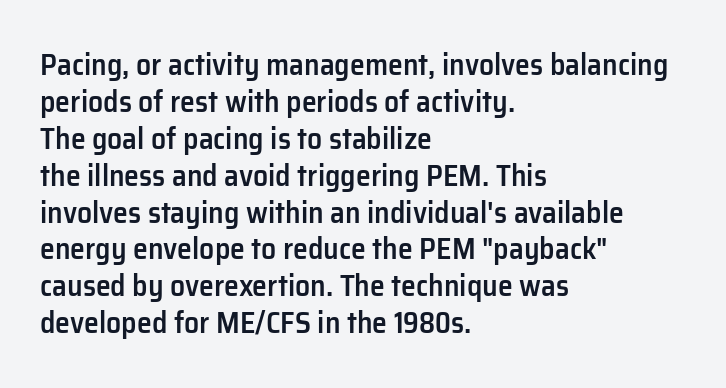
Q: Is the text bold? A: Semi-bold.
Q: Is the text italic (slanted)? A: No, it is upright.
Q: Is the typeface a serif or a sans-serif typeface? A: Sans-serif.
Q: Is the text underlined? A: No.
Q: How is the paragraph aligned? A: Left-aligned.
Q: Is the spacing between letters normal or unusually wide? A: Normal.
Q: Width (condensed, normal, or wide)? A: Normal.
Q: Stroke contrast? A: Low.
Q: x-height? A: Medium.
Q: Monospaced? A: No.
